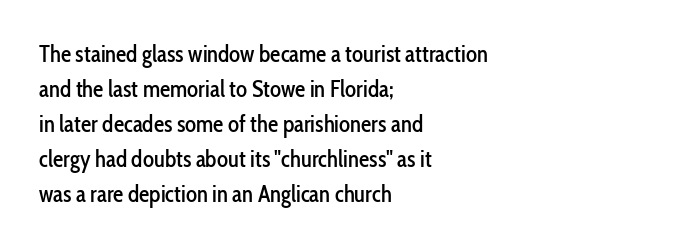
The image shows 23 px text type, upright; set left-aligned, normal line spacing (1.52x), normal letter spacing, not underlined.
